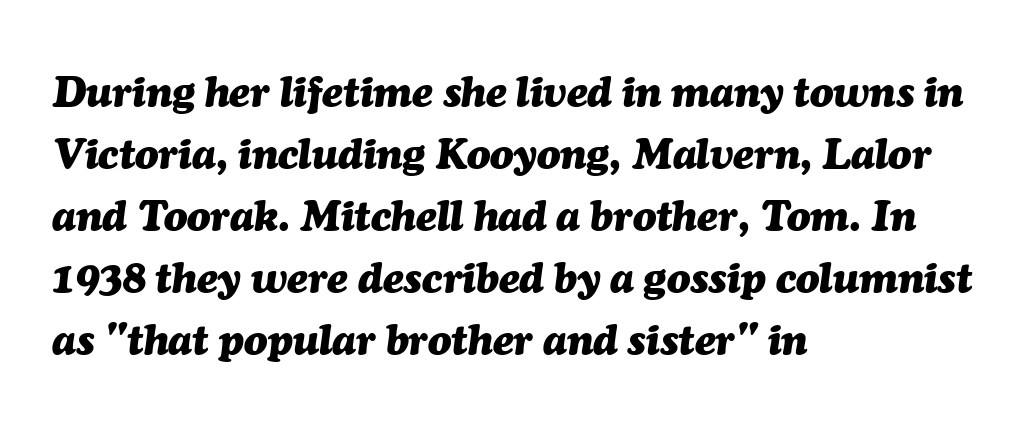
Q: Is the text bold? A: Yes.
Q: Is the text italic (slanted)? A: Yes, it leans right by about 7 degrees.
Q: Is the text underlined? A: No.
Q: How is the paragraph aligned? A: Left-aligned.
Q: Is the spacing between letters normal or unusually wide? A: Normal.
Q: Is the spacing between lines tight, normal or loose? A: Normal.
Q: Width (condensed, normal, or wide)? A: Normal.
Q: Stroke contrast? A: Medium.
Q: x-height? A: Medium.
Q: Monospaced? A: No.
